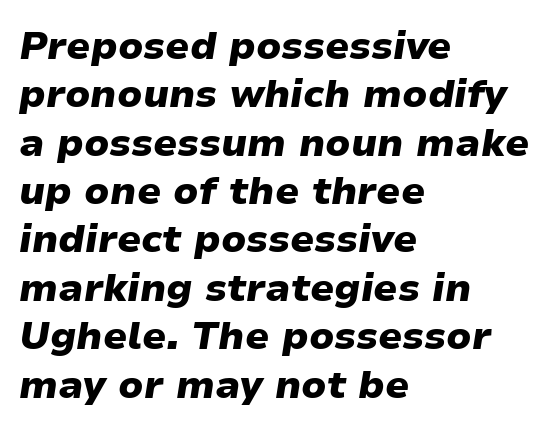
{"italic": "yes", "lean": "right", "slant_degrees": 9, "bold": "yes", "weight": "heavy", "width": "normal", "stroke_contrast": "low", "x_height": "medium", "monospaced": "no", "underline": "no", "align": "left", "line_spacing_ratio": 1.24, "letter_spacing": "normal", "letter_spacing_em": 0.0, "glyph_px": 39}
